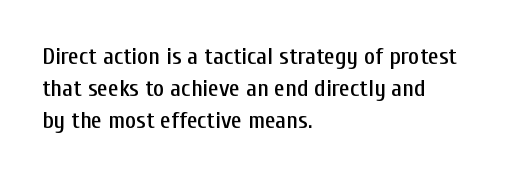
{"italic": "no", "underline": "no", "align": "left", "line_spacing": "normal", "line_spacing_ratio": 1.33, "letter_spacing": "normal", "letter_spacing_em": 0.0, "glyph_px": 24}
